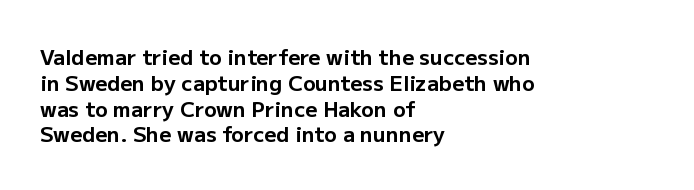
Q: Is the text bold? A: Yes.
Q: Is the text italic (slanted)? A: No, it is upright.
Q: Is the text underlined? A: No.
Q: How is the paragraph aligned? A: Left-aligned.
Q: Is the spacing between letters normal or unusually wide? A: Normal.
